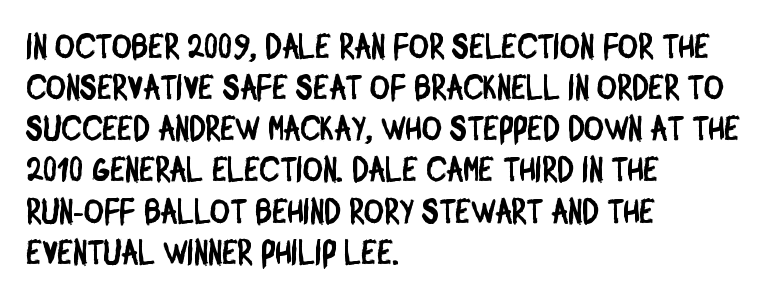
{"serif": "no", "width": "condensed", "stroke_contrast": "low", "x_height": "large", "monospaced": "no", "underline": "no", "align": "left", "line_spacing_ratio": 1.21, "letter_spacing": "normal", "letter_spacing_em": 0.0, "glyph_px": 34}
